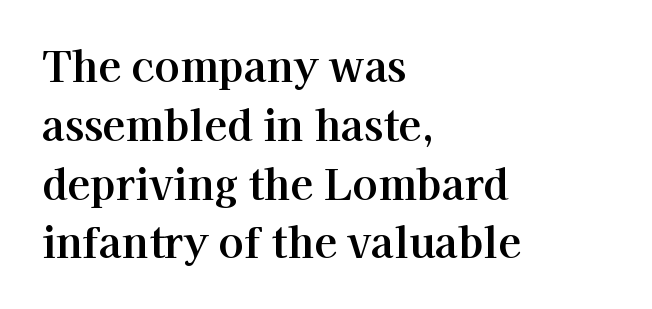
The image shows 42 px serif type, upright; set left-aligned, normal line spacing (1.4x), normal letter spacing, not underlined; high stroke contrast and a medium x-height.
